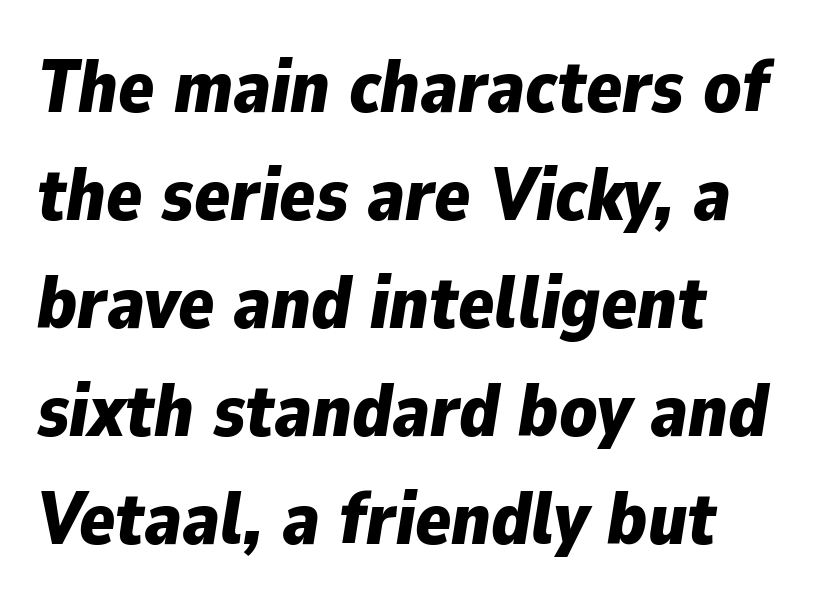
The image shows 74 px bold type, italic (leaning right); set left-aligned, normal line spacing (1.46x), normal letter spacing, not underlined; low stroke contrast and a medium x-height.
